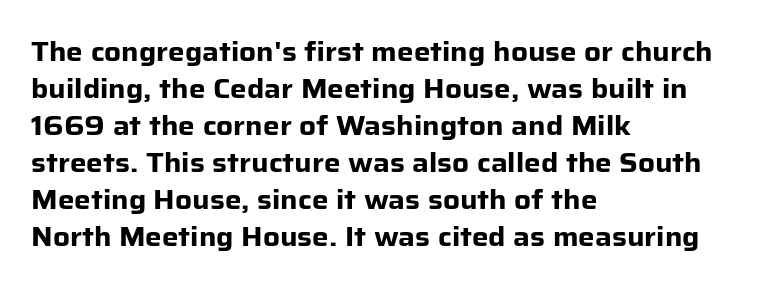
{"italic": "no", "bold": "yes", "underline": "no", "align": "left", "line_spacing": "normal", "line_spacing_ratio": 1.42, "letter_spacing": "normal", "letter_spacing_em": 0.0, "glyph_px": 26}
